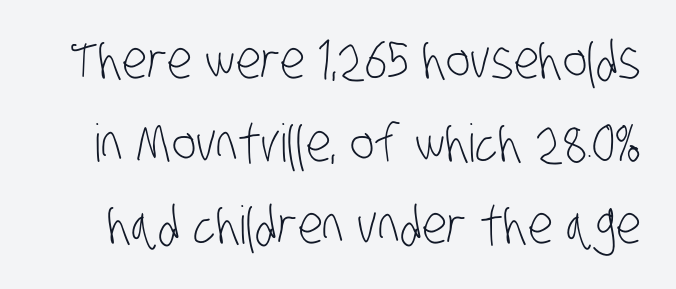
{"serif": "no", "bold": "no", "weight": "light", "width": "condensed", "stroke_contrast": "low", "x_height": "large", "monospaced": "no", "underline": "no", "line_spacing": "normal", "line_spacing_ratio": 1.59, "letter_spacing": "normal", "letter_spacing_em": 0.0, "glyph_px": 52}
